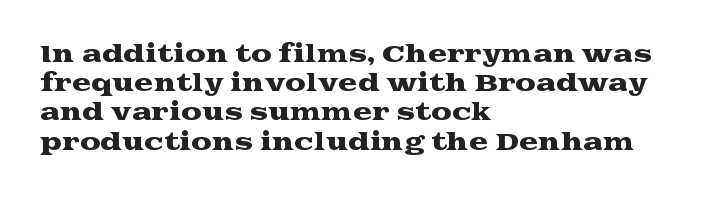
Q: Is the text italic (slanted)? A: No, it is upright.
Q: Is the text underlined? A: No.
Q: How is the paragraph aligned? A: Left-aligned.
Q: Is the spacing between letters normal or unusually wide? A: Normal.
Q: Is the spacing between lines tight, normal or loose? A: Normal.
